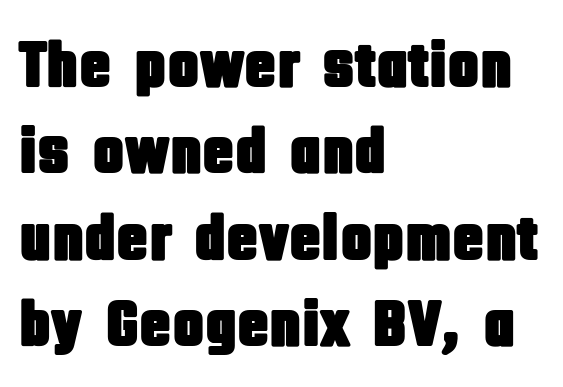
The rag falls on the right side of this text block. The space between consecutive lines is moderate. Just letters on the line, the space beneath them empty. Short note: letters normally spaced.
